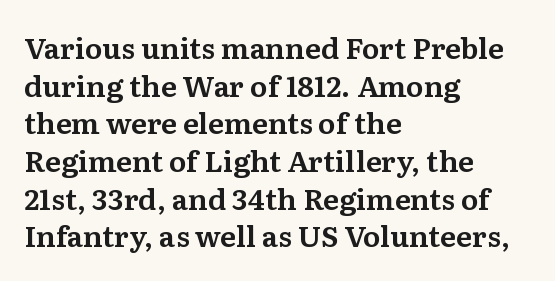
Q: Is the text italic (slanted)? A: No, it is upright.
Q: Is the typeface a serif or a sans-serif typeface? A: Serif.
Q: Is the text underlined? A: No.
Q: How is the paragraph aligned? A: Left-aligned.
Q: Is the spacing between letters normal or unusually wide? A: Normal.
Q: Is the spacing between lines tight, normal or loose? A: Normal.
Q: Width (condensed, normal, or wide)? A: Normal.
Q: Stroke contrast? A: Medium.
Q: x-height? A: Medium.
Q: Monospaced? A: No.
